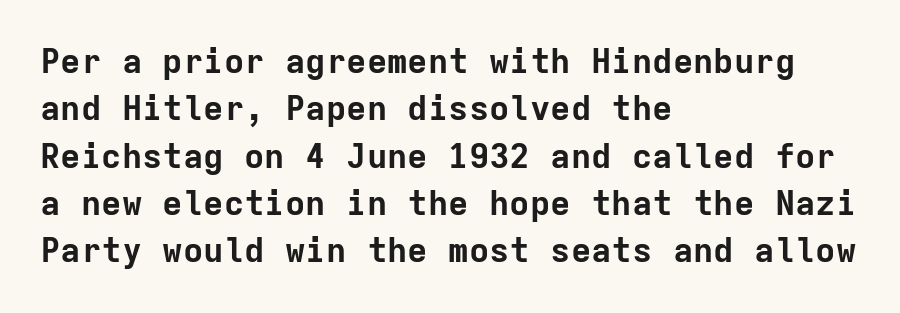
{"serif": "no", "italic": "no", "bold": "yes", "weight": "bold", "width": "normal", "stroke_contrast": "low", "x_height": "medium", "monospaced": "yes", "underline": "no", "align": "left", "line_spacing": "normal", "line_spacing_ratio": 1.39, "letter_spacing": "normal", "letter_spacing_em": 0.0, "glyph_px": 34}
